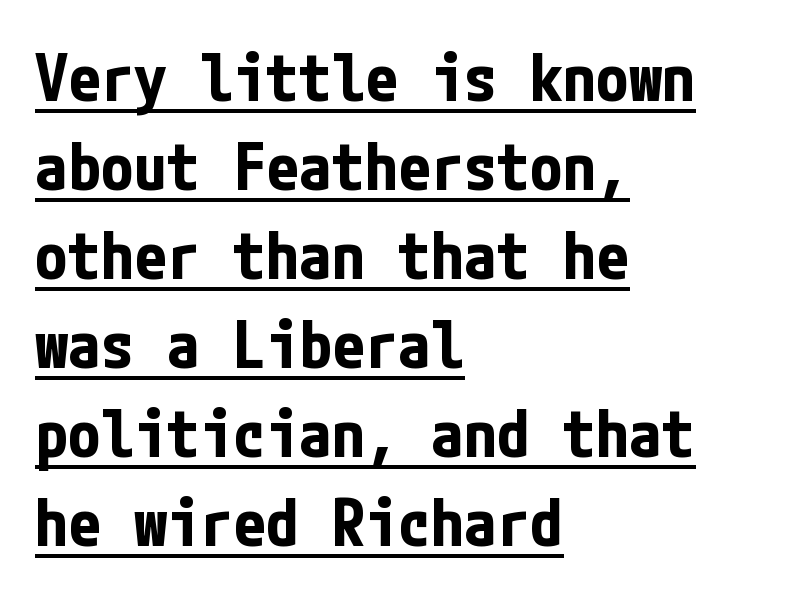
Q: Is the text bold? A: Yes.
Q: Is the text italic (slanted)? A: No, it is upright.
Q: Is the typeface a serif or a sans-serif typeface? A: Sans-serif.
Q: Is the text underlined? A: Yes.
Q: How is the paragraph aligned? A: Left-aligned.
Q: Is the spacing between letters normal or unusually wide? A: Normal.
Q: Is the spacing between lines tight, normal or loose? A: Normal.
Q: Width (condensed, normal, or wide)? A: Condensed.
Q: Stroke contrast? A: Low.
Q: x-height? A: Medium.
